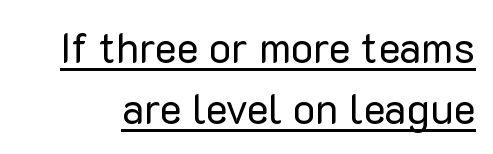
Q: Is the text bold? A: No.
Q: Is the text italic (slanted)? A: No, it is upright.
Q: Is the typeface a serif or a sans-serif typeface? A: Sans-serif.
Q: Is the text underlined? A: Yes.
Q: Is the spacing between letters normal or unusually wide? A: Normal.
Q: Is the spacing between lines tight, normal or loose? A: Normal.
Q: Width (condensed, normal, or wide)? A: Normal.
Q: Stroke contrast? A: Low.
Q: x-height? A: Medium.
Q: Monospaced? A: No.
